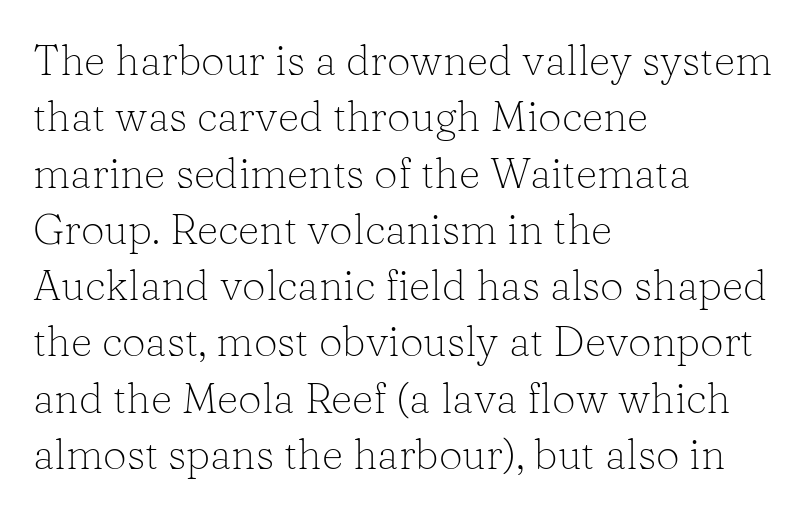
The image shows 42 px light serif type, upright; set left-aligned, normal line spacing (1.34x), normal letter spacing, not underlined; low stroke contrast and a medium x-height.
